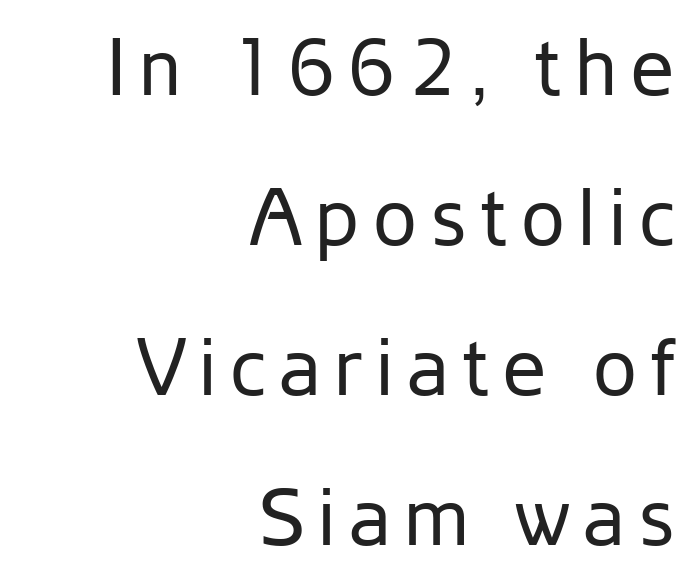
Short and long lines alike share a common ending point at right. Baseline-to-baseline distance is far greater than the letter height. Heft: none added — not bold. Note the varied advance widths — an 'i' is clearly narrower than an 'm'. A sans-serif font was chosen for this passage. Rule under the text: the space is simply empty.
